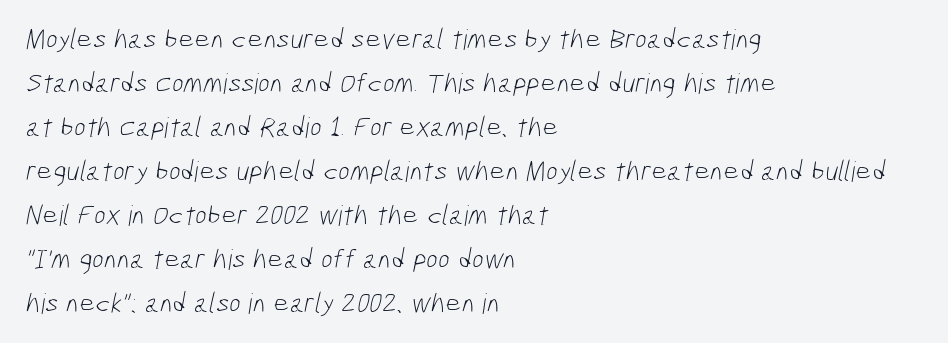
Q: Is the text bold? A: No.
Q: Is the typeface a serif or a sans-serif typeface? A: Sans-serif.
Q: Is the text underlined? A: No.
Q: How is the paragraph aligned? A: Left-aligned.
Q: Is the spacing between letters normal or unusually wide? A: Normal.
Q: Is the spacing between lines tight, normal or loose? A: Normal.
Q: Width (condensed, normal, or wide)? A: Condensed.
Q: Stroke contrast? A: Low.
Q: x-height? A: Medium.
Q: Monospaced? A: No.
